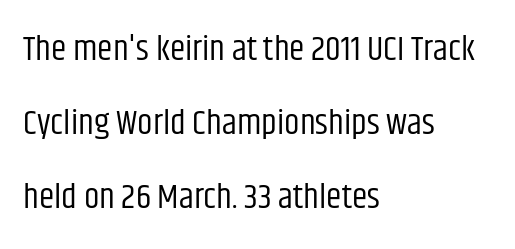
Q: Is the text bold? A: No.
Q: Is the text italic (slanted)? A: No, it is upright.
Q: Is the typeface a serif or a sans-serif typeface? A: Sans-serif.
Q: Is the text underlined? A: No.
Q: How is the paragraph aligned? A: Left-aligned.
Q: Is the spacing between letters normal or unusually wide? A: Normal.
Q: Is the spacing between lines tight, normal or loose? A: Loose.
Q: Width (condensed, normal, or wide)? A: Condensed.
Q: Stroke contrast? A: Low.
Q: x-height? A: Large.
Q: Monospaced? A: No.
